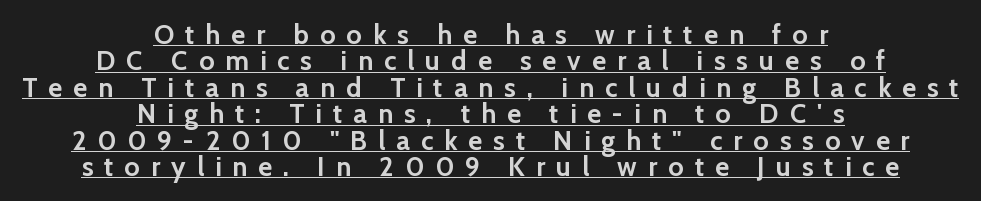
Q: Is the text bold? A: Yes.
Q: Is the text italic (slanted)? A: No, it is upright.
Q: Is the text underlined? A: Yes.
Q: How is the paragraph aligned? A: Centered.
Q: Is the spacing between letters normal or unusually wide? A: Unusually wide.
Q: Is the spacing between lines tight, normal or loose? A: Tight.
